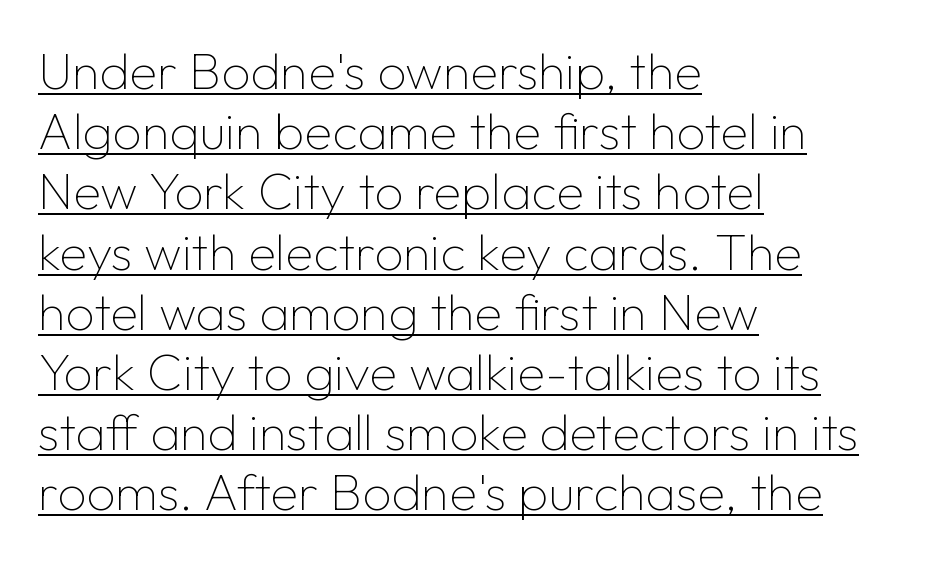
{"serif": "no", "italic": "no", "bold": "no", "weight": "thin", "width": "normal", "stroke_contrast": "low", "x_height": "medium", "monospaced": "no", "underline": "yes", "align": "left", "line_spacing_ratio": 1.18, "letter_spacing": "normal", "letter_spacing_em": 0.0, "glyph_px": 51}
